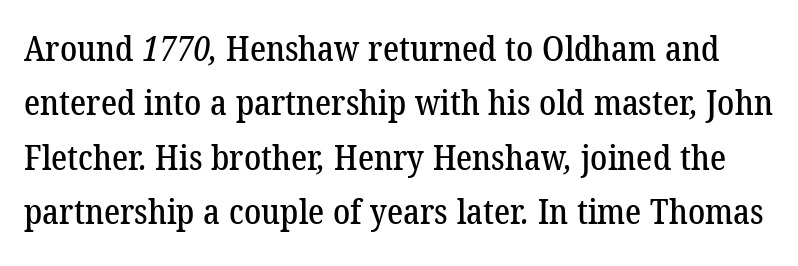
{"serif": "yes", "width": "normal", "stroke_contrast": "low", "x_height": "medium", "monospaced": "no", "underline": "no", "line_spacing": "normal", "line_spacing_ratio": 1.6, "letter_spacing": "normal", "letter_spacing_em": 0.0, "glyph_px": 34}
